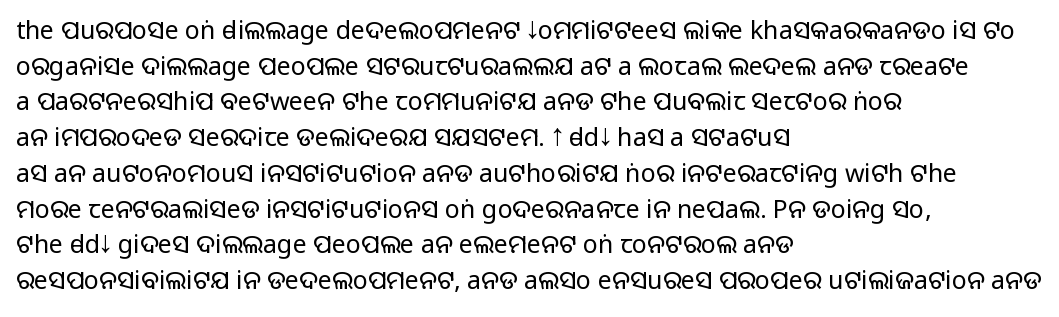
The image shows 25 px text type, upright; set left-aligned, normal line spacing (1.43x), normal letter spacing, not underlined.
